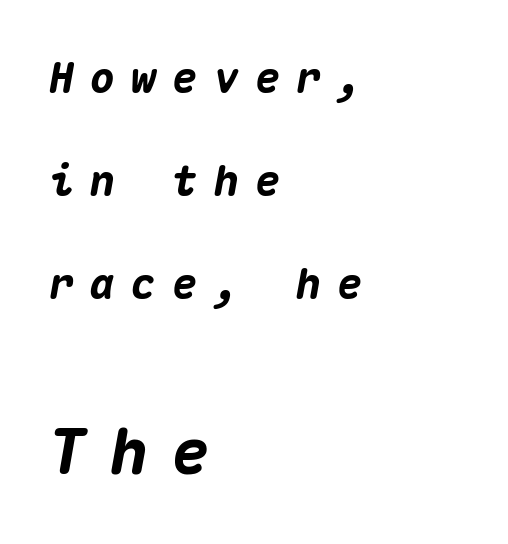
{"italic": "yes", "lean": "right", "slant_degrees": 10, "bold": "yes", "weight": "heavy", "width": "normal", "stroke_contrast": "medium", "x_height": "medium", "monospaced": "yes", "underline": "no", "align": "left", "line_spacing": "loose", "line_spacing_ratio": 2.45, "letter_spacing": "wide", "letter_spacing_em": 0.38, "larger_block": "second", "size_ratio": 1.5, "glyph_px": 63}
